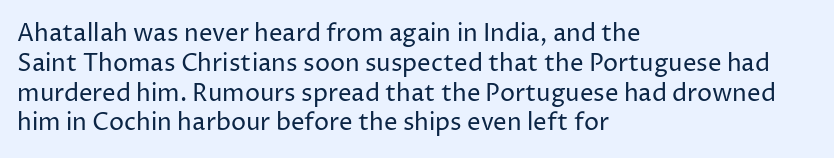
The image shows 24 px text type, upright; set left-aligned, line spacing 1.24x, normal letter spacing, not underlined.
